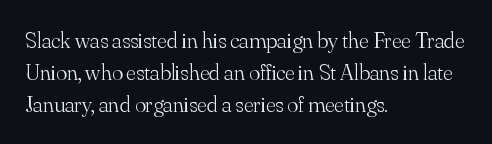
Regarding leading, the lines here are spaced in the standard way. The setting favours the left margin, as ordinary paragraphs usually do. The typeface has the unassuming heft of standard copy or less. The tracking reads as untouched default to a designer's eye. Type without underlining. Vertical strokes here are truly vertical.
